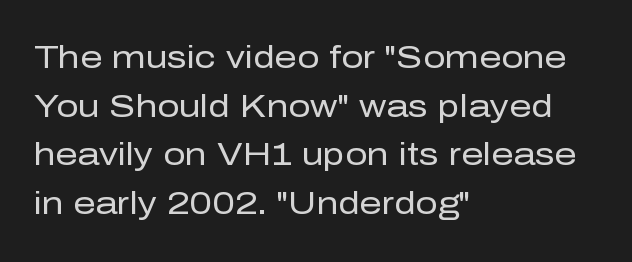
Compared with a typical body face, this is equally light or lighter still. Teacher's note: observe the even left margin — that is flush-left alignment. Is this a fixed-width face? No — the glyphs have proportional, varying widths. The letters stand straight up with perfectly vertical stems. This sample uses plain, unmodified letter spacing.
